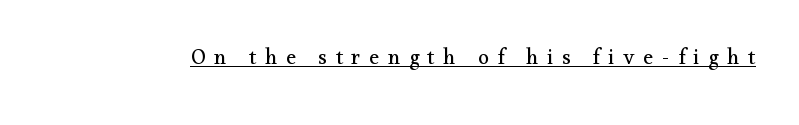
The passage shown is underscored from start to finish. Quick note: not italic, upright. On a weight scale, this lands at 450 or below. Short note: letters widely spaced.
